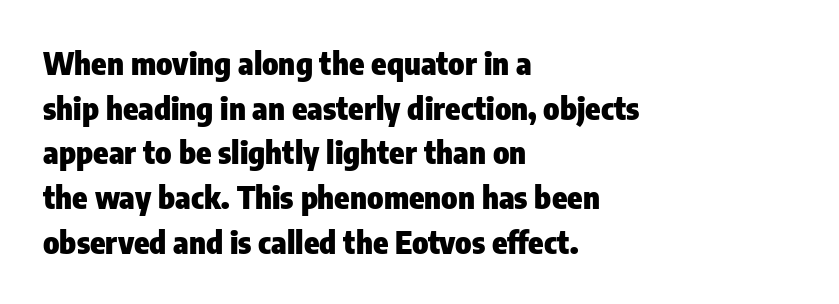
Q: Is the text bold? A: Yes.
Q: Is the text italic (slanted)? A: No, it is upright.
Q: Is the typeface a serif or a sans-serif typeface? A: Sans-serif.
Q: Is the text underlined? A: No.
Q: How is the paragraph aligned? A: Left-aligned.
Q: Is the spacing between letters normal or unusually wide? A: Normal.
Q: Is the spacing between lines tight, normal or loose? A: Normal.
Q: Width (condensed, normal, or wide)? A: Condensed.
Q: Stroke contrast? A: Low.
Q: x-height? A: Medium.
Q: Monospaced? A: No.
